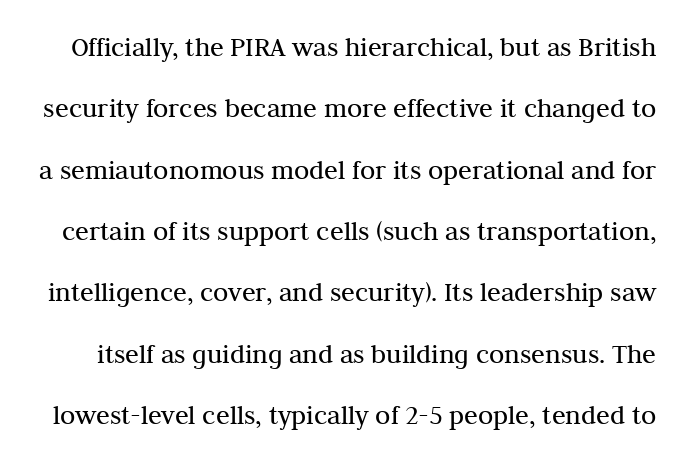
Q: Is the text bold? A: No.
Q: Is the text italic (slanted)? A: No, it is upright.
Q: Is the typeface a serif or a sans-serif typeface? A: Serif.
Q: Is the text underlined? A: No.
Q: Is the spacing between letters normal or unusually wide? A: Normal.
Q: Is the spacing between lines tight, normal or loose? A: Loose.
Q: Width (condensed, normal, or wide)? A: Normal.
Q: Stroke contrast? A: Medium.
Q: x-height? A: Medium.
Q: Monospaced? A: No.
